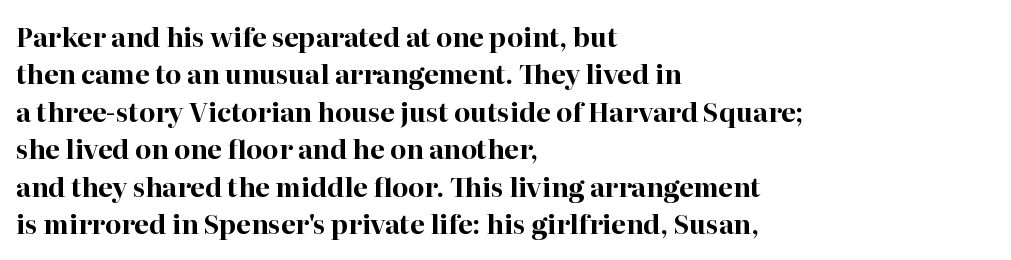
The image shows 26 px bold type, upright; set left-aligned, normal line spacing (1.44x), normal letter spacing, not underlined.
